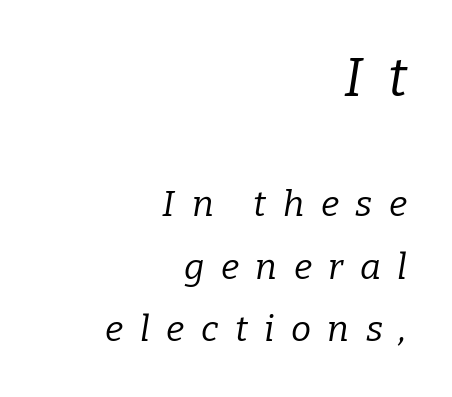
Each letter's strokes conclude with small projecting serifs. Letters have the restrained weight of plain body copy at most. A flush-right, rag-left setting is used for this passage. The letters in the upper block stand taller than those in the block below. Looks like regular typesetting: each glyph gets only the width it needs. Compared with ordinary roman type, these characters are visibly tilted.
